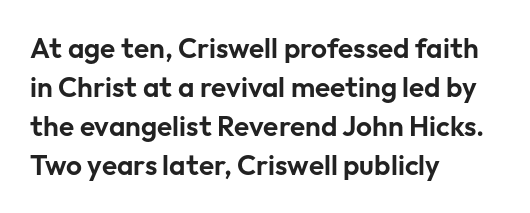
The specimen omits any rule beneath the text block's lines. The letters advance in unequal steps, a hallmark of proportional type. Between one letter and the next there's only the usual sliver of space. This is sans-serif lettering, the kind often seen on screens and signage. Horizontally, the lines are justified to the leading edge only. Posture: vertical.
